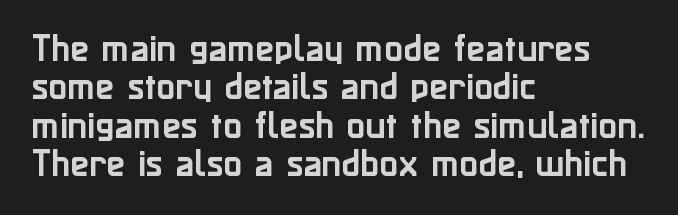
{"serif": "no", "italic": "no", "width": "normal", "stroke_contrast": "low", "x_height": "medium", "monospaced": "no", "underline": "no", "align": "left", "line_spacing_ratio": 1.24, "letter_spacing": "normal", "letter_spacing_em": 0.0, "glyph_px": 31}
